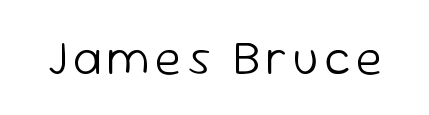
What kind of face is this? One without serifs — a sans. Words float on clear page, feet unadorned. The font's upright variant was chosen for this text. Weight: in the light-to-regular range. Do the characters align in a grid? No, the font is proportional.
